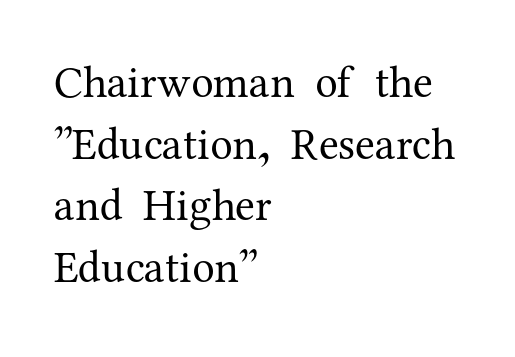
These lines sit exactly where default settings would place them. How are the letters spaced? Ordinarily, with no added tracking. The string is rendered with underlining switched off. Classification — serif. This is the regular roman posture of the typeface.
